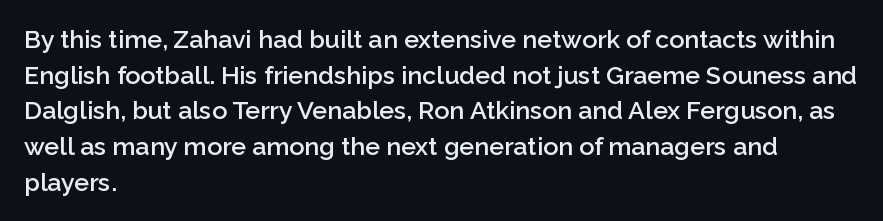
Q: Is the text bold? A: Semi-bold.
Q: Is the text italic (slanted)? A: No, it is upright.
Q: Is the text underlined? A: No.
Q: How is the paragraph aligned? A: Left-aligned.
Q: Is the spacing between letters normal or unusually wide? A: Normal.
Q: Is the spacing between lines tight, normal or loose? A: Normal.
